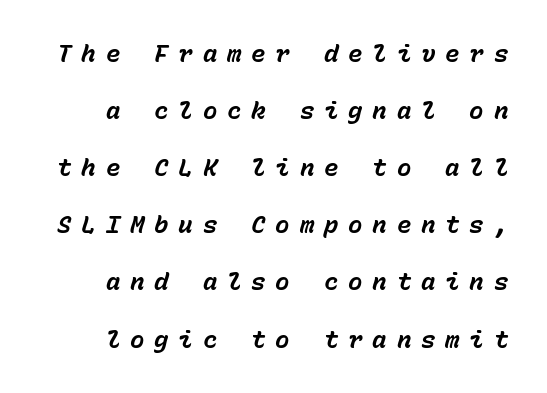
The image shows 24 px bold type, italic (leaning right); set loose line spacing (2.38x), unusually wide letter spacing (+0.41 em), not underlined.
